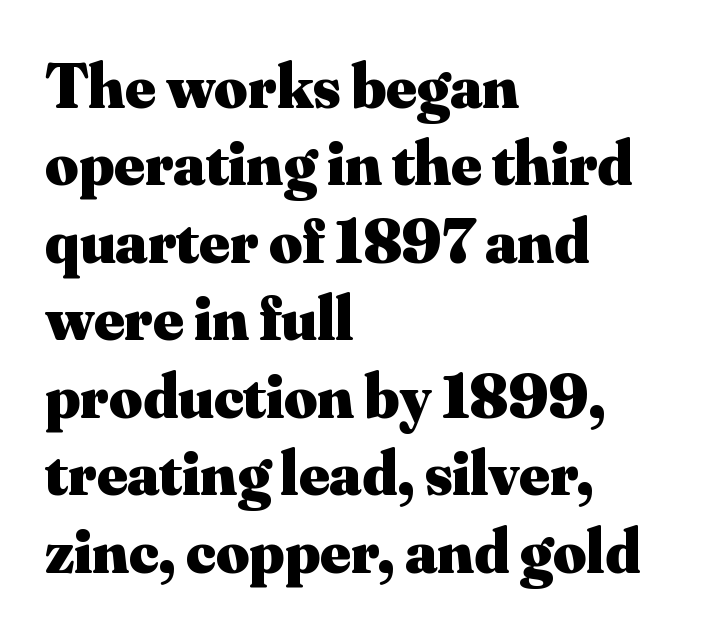
Upright lettering throughout. The area under the type is left untouched. Serifs: yes, visible at the terminals of the letterforms. The lines are quadded left. Default kerning and tracking; the words read as compact shapes. Do the characters align in a grid? No, the font is proportional.
